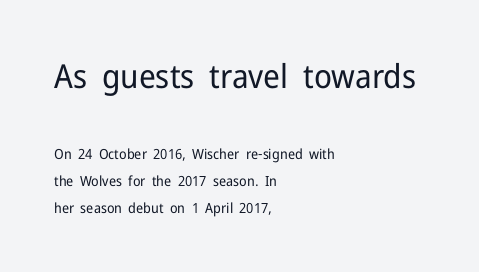
Q: Is the text bold? A: No.
Q: Is the text italic (slanted)? A: No, it is upright.
Q: Is the typeface a serif or a sans-serif typeface? A: Sans-serif.
Q: Is the text underlined? A: No.
Q: How is the paragraph aligned? A: Left-aligned.
Q: Is the spacing between letters normal or unusually wide? A: Normal.
Q: Is the spacing between lines tight, normal or loose? A: Loose.
Q: Which block of text is set in a larger size, the first (top) or the second (bottom)? A: The first (top) one.
Q: Width (condensed, normal, or wide)? A: Normal.
Q: Stroke contrast? A: Low.
Q: x-height? A: Medium.
Q: Monospaced? A: No.
